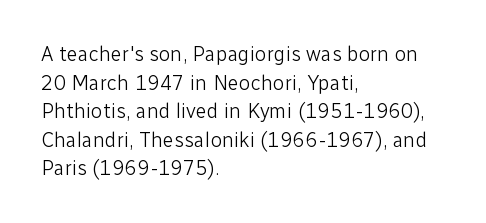
Q: Is the text bold? A: No.
Q: Is the text italic (slanted)? A: No, it is upright.
Q: Is the text underlined? A: No.
Q: How is the paragraph aligned? A: Left-aligned.
Q: Is the spacing between letters normal or unusually wide? A: Normal.
Q: Is the spacing between lines tight, normal or loose? A: Normal.
